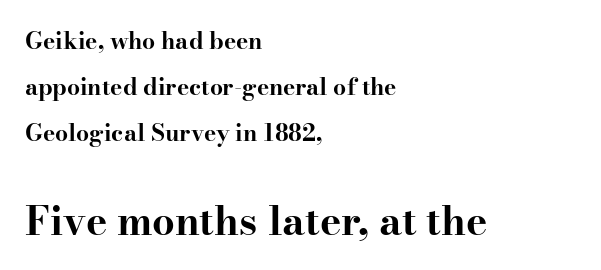
Anything drawn beneath the words? Only blank space. A full-strength bold gives these letters their thick strokes. Style check: upright. Observe the serifs anchoring each vertical stroke in this sample.
